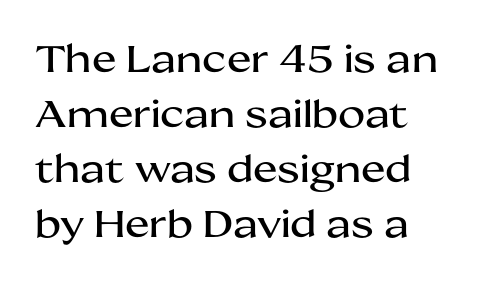
Tracking value appears to be zero — textbook default spacing. Every row of glyphs begins at an identical x-position on the left. Regular leading. These lines are rendered in a variable-pitch font.
